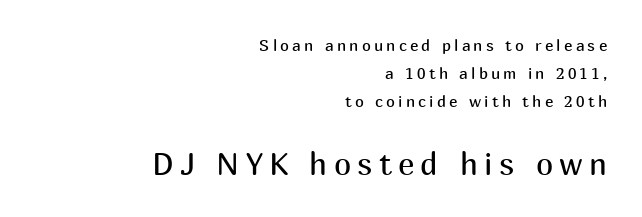
Q: Is the text bold? A: No.
Q: Is the text italic (slanted)? A: No, it is upright.
Q: Is the typeface a serif or a sans-serif typeface? A: Sans-serif.
Q: Is the text underlined? A: No.
Q: How is the paragraph aligned? A: Right-aligned.
Q: Is the spacing between letters normal or unusually wide? A: Unusually wide.
Q: Which block of text is set in a larger size, the first (top) or the second (bottom)? A: The second (bottom) one.
Q: Width (condensed, normal, or wide)? A: Normal.
Q: Stroke contrast? A: Medium.
Q: x-height? A: Medium.
Q: Monospaced? A: No.
